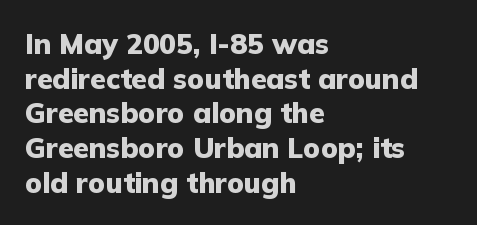
The typesetting leans heavy: a genuine bold. The type sits square on the baseline with zero lean. Check the space under the baseline: it is left empty. Here the designer chose a conventional face with non-uniform glyph widths.
